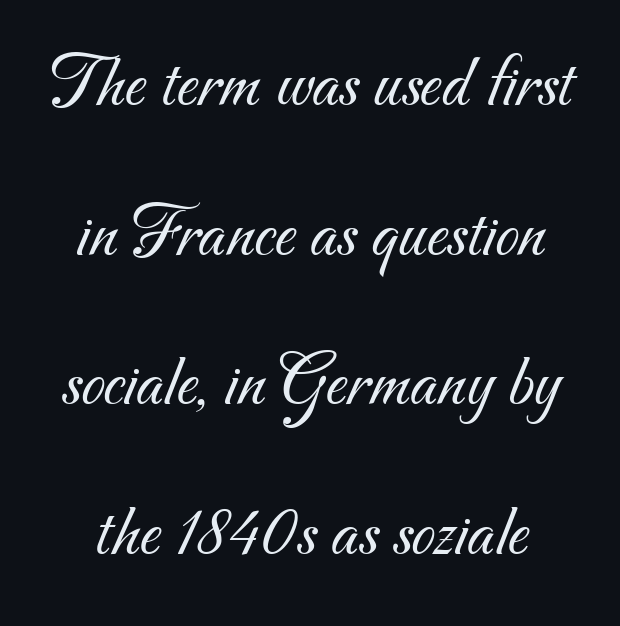
The image shows 76 px light sans-serif type; set loose line spacing (1.97x), normal letter spacing, not underlined; medium stroke contrast and a small x-height.
